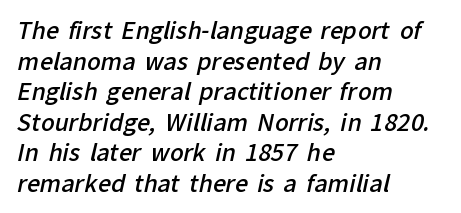
Is the letter spacing exaggerated? No — it looks like the ordinary default. Beneath every word, the page is bare. The space between consecutive lines is moderate. The text block is weighted toward the left margin, trailing off unevenly rightward. Typographic density is moderately raised because the face is semibold.
